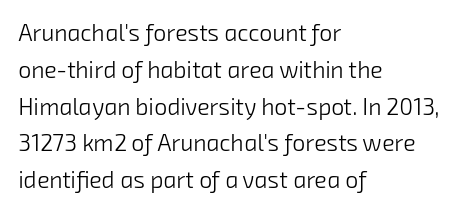
Q: Is the text bold? A: No.
Q: Is the text underlined? A: No.
Q: How is the paragraph aligned? A: Left-aligned.
Q: Is the spacing between letters normal or unusually wide? A: Normal.
Q: Is the spacing between lines tight, normal or loose? A: Normal.
